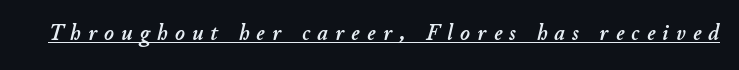
Is the type slanted? Yes — the strokes lean at a clear angle. Words appear elongated and porous because spacing is wide. Decoration check: the copy is underlined.
